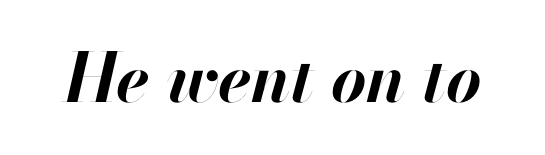
The image shows 68 px bold type, italic (leaning right); set normal letter spacing, not underlined; high stroke contrast and a small x-height.
